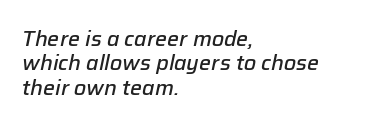
Q: Is the text bold? A: Semi-bold.
Q: Is the text italic (slanted)? A: Yes, it leans right by about 12 degrees.
Q: Is the text underlined? A: No.
Q: How is the paragraph aligned? A: Left-aligned.
Q: Is the spacing between letters normal or unusually wide? A: Normal.
